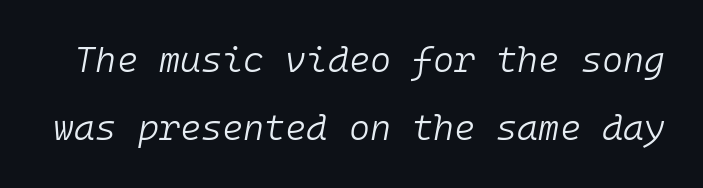
Q: Is the text bold? A: No.
Q: Is the text italic (slanted)? A: Yes, it leans right by about 10 degrees.
Q: Is the text underlined? A: No.
Q: Is the spacing between letters normal or unusually wide? A: Normal.
Q: Is the spacing between lines tight, normal or loose? A: Loose.
Q: Width (condensed, normal, or wide)? A: Normal.
Q: Stroke contrast? A: Low.
Q: x-height? A: Medium.
Q: Monospaced? A: Yes.
